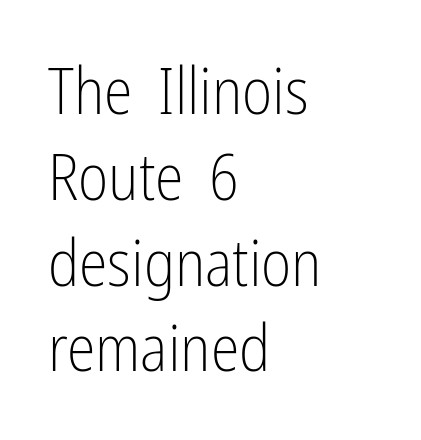
The image shows 65 px light, condensed sans-serif type, upright; set left-aligned, normal line spacing (1.32x), normal letter spacing, not underlined; low stroke contrast and a medium x-height.
